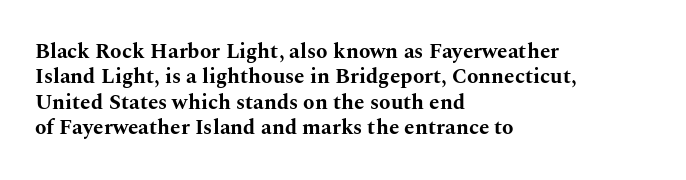
{"italic": "no", "bold": "yes", "underline": "no", "align": "left", "line_spacing_ratio": 1.21, "letter_spacing": "normal", "letter_spacing_em": 0.0, "glyph_px": 21}
